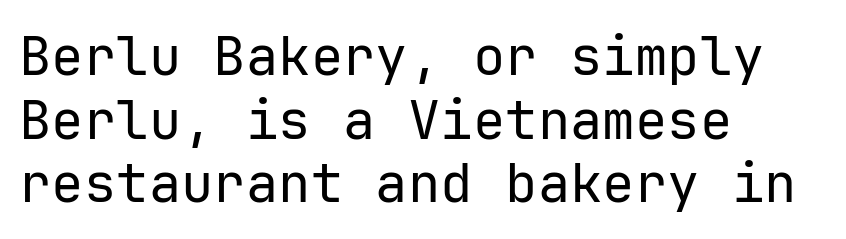
The image shows 54 px regular-weight sans-serif type, upright, monospaced; set left-aligned, line spacing 1.18x, normal letter spacing, not underlined; low stroke contrast and a medium x-height.
